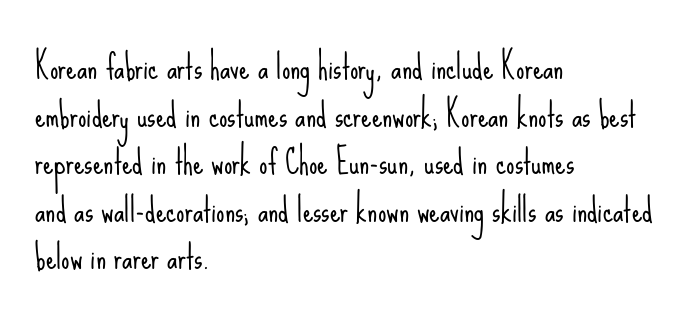
{"serif": "no", "italic": "no", "bold": "no", "weight": "light", "width": "condensed", "stroke_contrast": "low", "x_height": "small", "monospaced": "no", "underline": "no", "align": "left", "line_spacing": "normal", "line_spacing_ratio": 1.44, "letter_spacing": "normal", "letter_spacing_em": 0.0, "glyph_px": 33}
